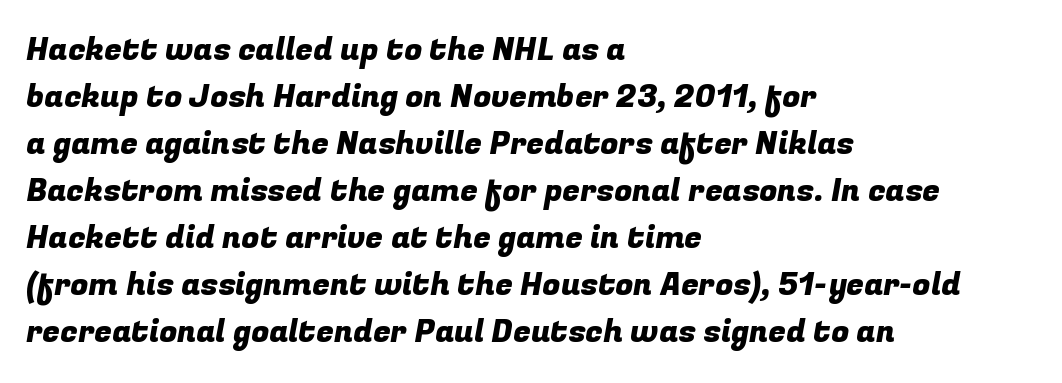
{"serif": "no", "width": "normal", "stroke_contrast": "low", "x_height": "medium", "monospaced": "no", "underline": "no", "align": "left", "line_spacing": "normal", "line_spacing_ratio": 1.47, "letter_spacing": "normal", "letter_spacing_em": 0.0, "glyph_px": 32}
